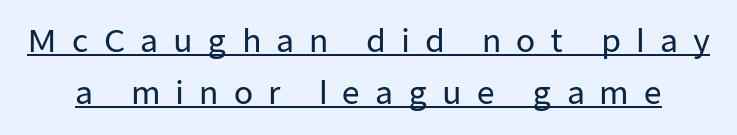
Letterform terminals end flat and unadorned throughout the passage. Looks like regular typesetting: each glyph gets only the width it needs. Rows of type keep a routine distance in the vertical direction. Descenders here cross a horizontal rule under the line.
